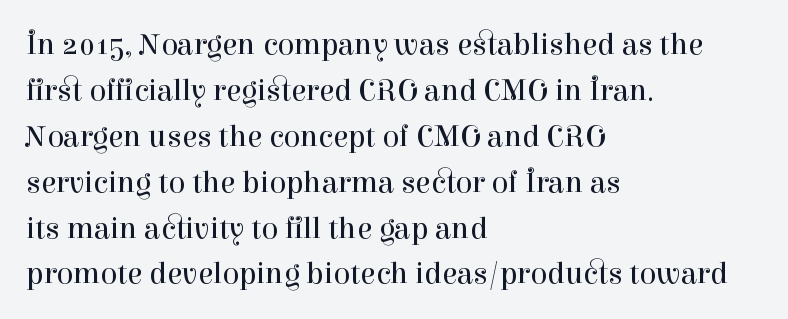
This is serif lettering, the kind often seen in printed books. Upright lettering throughout. The passage shown is typed in a proportional face where columns would drift. Any mark beneath the type? The region is blank. Here the glyphs are tracked normally, forming tight word shapes.
